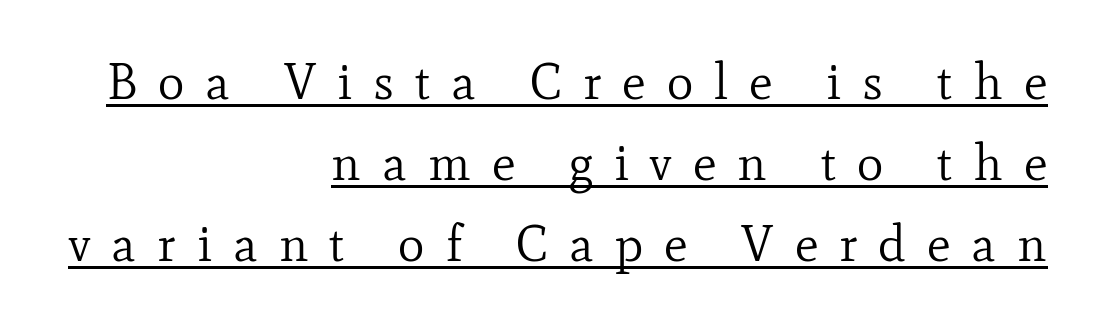
Q: Is the text bold? A: No.
Q: Is the text italic (slanted)? A: No, it is upright.
Q: Is the typeface a serif or a sans-serif typeface? A: Serif.
Q: Is the text underlined? A: Yes.
Q: How is the paragraph aligned? A: Right-aligned.
Q: Is the spacing between letters normal or unusually wide? A: Unusually wide.
Q: Is the spacing between lines tight, normal or loose? A: Normal.
Q: Width (condensed, normal, or wide)? A: Normal.
Q: Stroke contrast? A: Low.
Q: x-height? A: Small.
Q: Monospaced? A: No.
